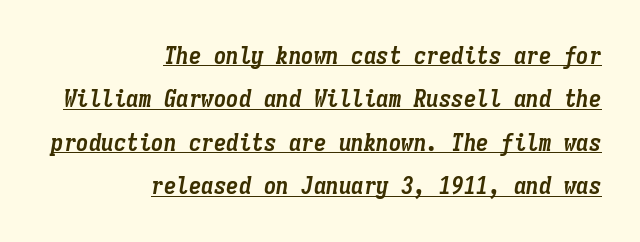
The image shows 25 px bold type, italic (leaning right); set right-aligned, line spacing 1.74x, normal letter spacing, underlined.
